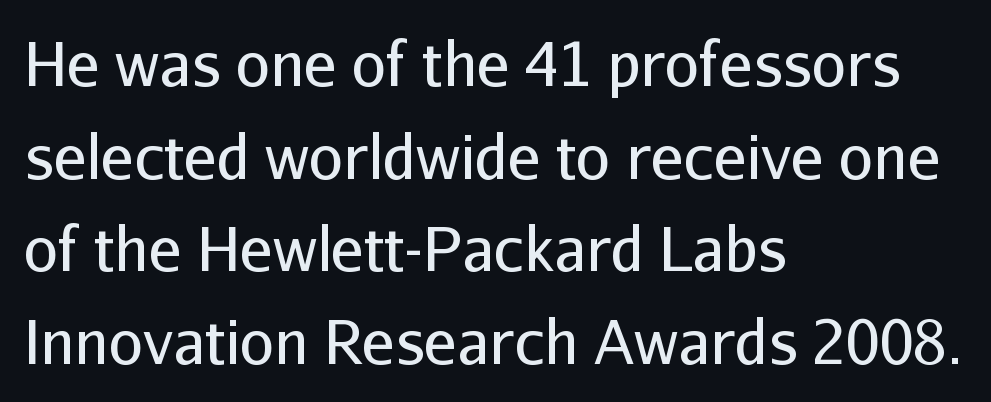
{"serif": "no", "italic": "no", "bold": "no", "weight": "regular", "width": "normal", "stroke_contrast": "low", "x_height": "medium", "monospaced": "no", "underline": "no", "align": "left", "line_spacing": "normal", "line_spacing_ratio": 1.52, "letter_spacing": "normal", "letter_spacing_em": 0.0, "glyph_px": 61}
